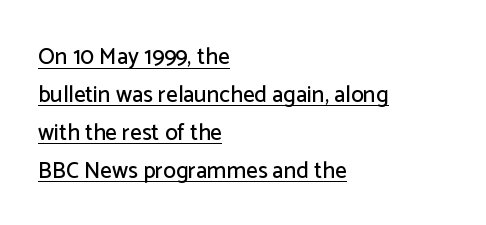
The image shows 23 px text type, upright; set left-aligned, normal line spacing (1.65x), normal letter spacing, underlined.
